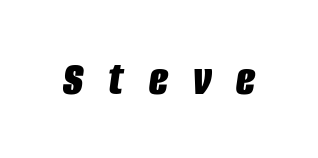
Q: Is the text bold? A: Yes.
Q: Is the text italic (slanted)? A: Yes, it leans right by about 8 degrees.
Q: Is the text underlined? A: No.
Q: Is the spacing between letters normal or unusually wide? A: Unusually wide.
Q: Width (condensed, normal, or wide)? A: Condensed.
Q: Stroke contrast? A: Low.
Q: x-height? A: Large.
Q: Monospaced? A: No.
